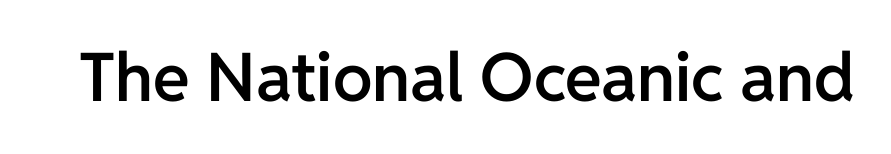
The passage shown is typeset with a sans-serif family. Underline: absent. Quick note: not italic, upright. Proportional: the letters do not fall into vertical columns.
